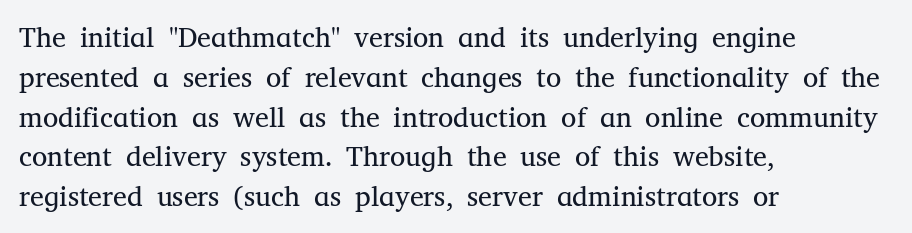
The image shows 28 px regular-weight serif type, upright; set left-aligned, normal line spacing (1.42x), normal letter spacing, not underlined; medium stroke contrast and a medium x-height.
